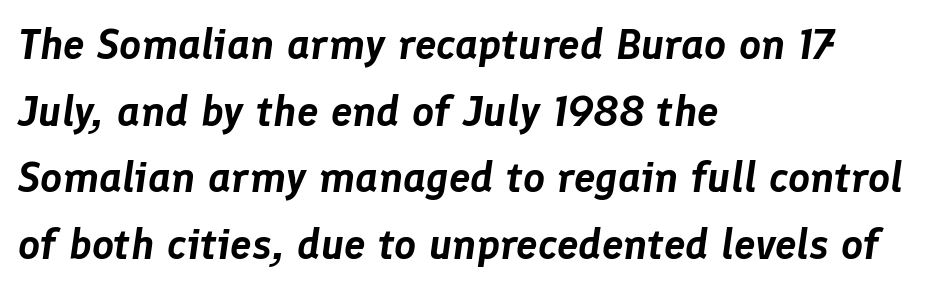
Q: Is the text italic (slanted)? A: Yes, it leans right by about 8 degrees.
Q: Is the text underlined? A: No.
Q: How is the paragraph aligned? A: Left-aligned.
Q: Is the spacing between letters normal or unusually wide? A: Normal.
Q: Is the spacing between lines tight, normal or loose? A: Normal.
Q: Width (condensed, normal, or wide)? A: Normal.
Q: Stroke contrast? A: Low.
Q: x-height? A: Medium.
Q: Monospaced? A: No.
